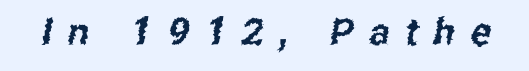
The type is letterspaced generously, with wide tracking. You can tell from the bare stems that sans-serif type was used. Letters rest on an invisible, unmarked baseline. Looks like regular typesetting: each glyph gets only the width it needs.
